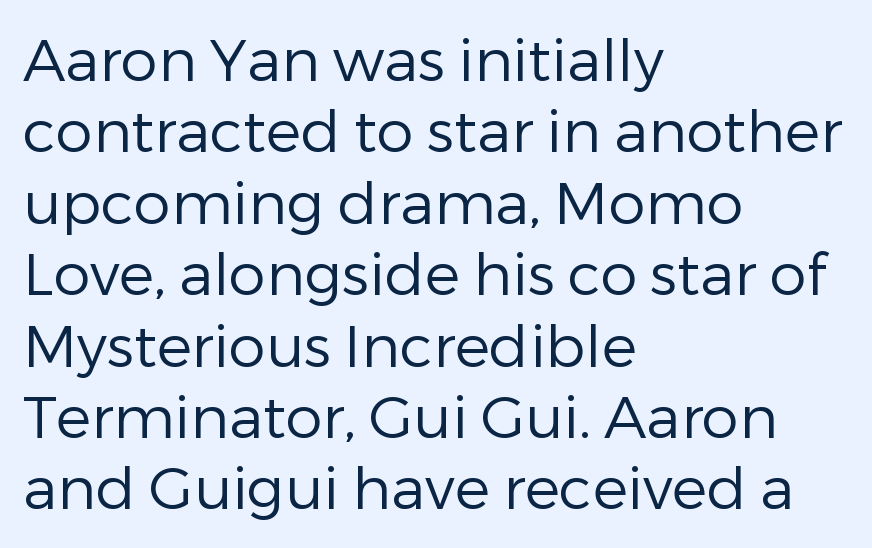
Line starts are locked; line ends wander. Note: no serifs on the glyphs. This sample has the flowing, uneven cadence of proportional lettering. The cut favours lightness, reaching ordinary text weight at its darkest. The font's upright variant was chosen for this text.
